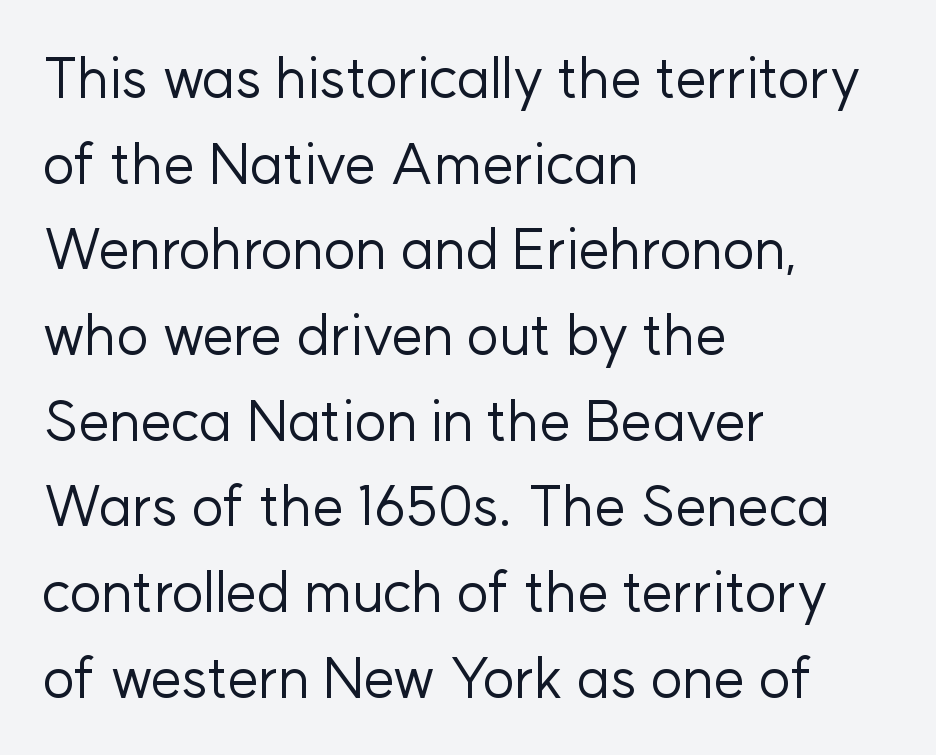
The image shows 56 px regular-weight sans-serif type, upright; set left-aligned, normal line spacing (1.53x), normal letter spacing, not underlined; low stroke contrast and a medium x-height.
